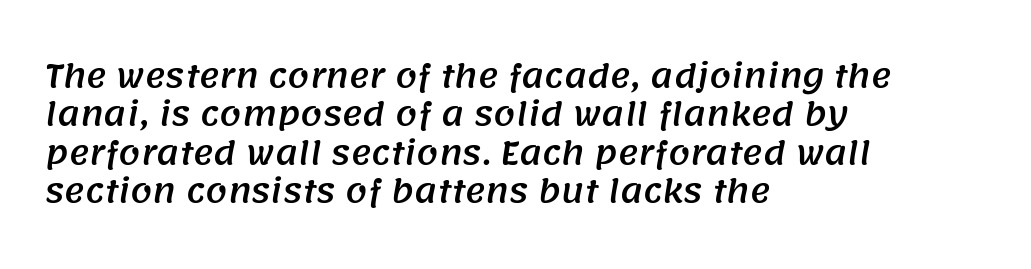
The image shows 31 px sans-serif type; set left-aligned, line spacing 1.24x, normal letter spacing, not underlined; medium stroke contrast and a large x-height.
